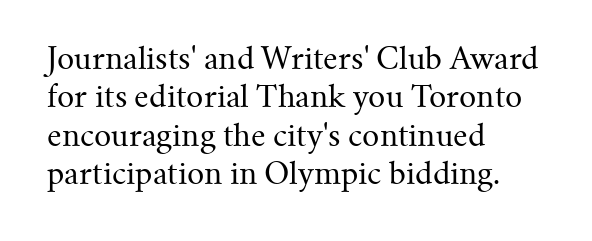
{"serif": "yes", "italic": "no", "bold": "no", "weight": "regular", "width": "normal", "stroke_contrast": "medium", "x_height": "small", "monospaced": "no", "underline": "no", "align": "left", "line_spacing": "normal", "line_spacing_ratio": 1.28, "letter_spacing": "normal", "letter_spacing_em": 0.0, "glyph_px": 30}
